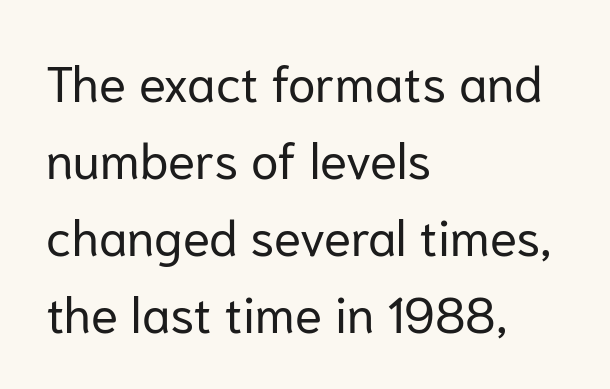
The image shows 50 px regular-weight sans-serif type, upright; set left-aligned, normal line spacing (1.54x), normal letter spacing, not underlined; low stroke contrast and a medium x-height.
